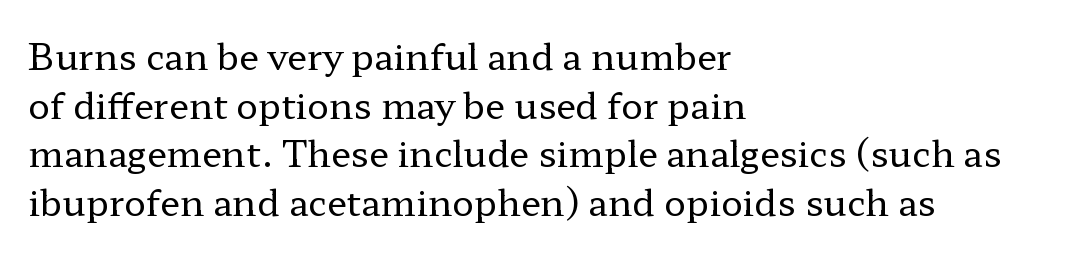
Q: Is the text bold? A: No.
Q: Is the text italic (slanted)? A: No, it is upright.
Q: Is the typeface a serif or a sans-serif typeface? A: Serif.
Q: Is the text underlined? A: No.
Q: How is the paragraph aligned? A: Left-aligned.
Q: Is the spacing between letters normal or unusually wide? A: Normal.
Q: Is the spacing between lines tight, normal or loose? A: Normal.
Q: Width (condensed, normal, or wide)? A: Wide.
Q: Stroke contrast? A: Low.
Q: x-height? A: Medium.
Q: Monospaced? A: No.
